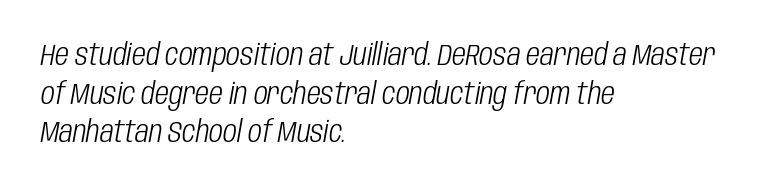
{"italic": "yes", "lean": "right", "slant_degrees": 10, "bold": "no", "weight": "light", "width": "condensed", "stroke_contrast": "low", "x_height": "large", "monospaced": "no", "underline": "no", "align": "left", "line_spacing": "normal", "line_spacing_ratio": 1.29, "letter_spacing": "normal", "letter_spacing_em": 0.0, "glyph_px": 30}
